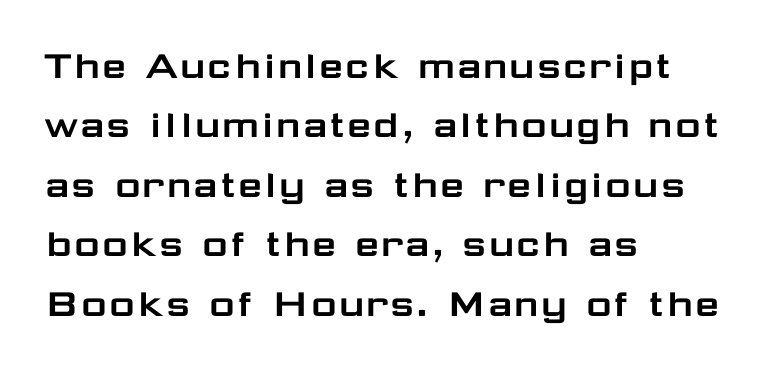
The image shows 44 px wide sans-serif type, upright; set left-aligned, normal line spacing (1.35x), normal letter spacing, not underlined; low stroke contrast and a medium x-height.
